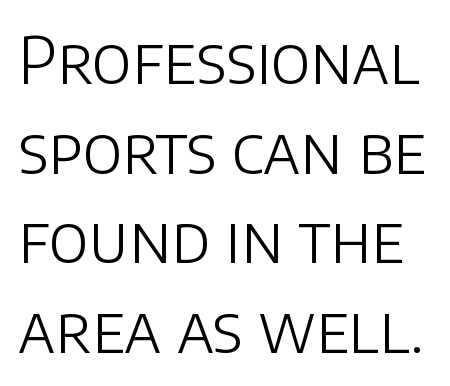
The image shows 64 px light sans-serif type, upright; set normal line spacing (1.4x), normal letter spacing, not underlined; low stroke contrast and a large x-height.
